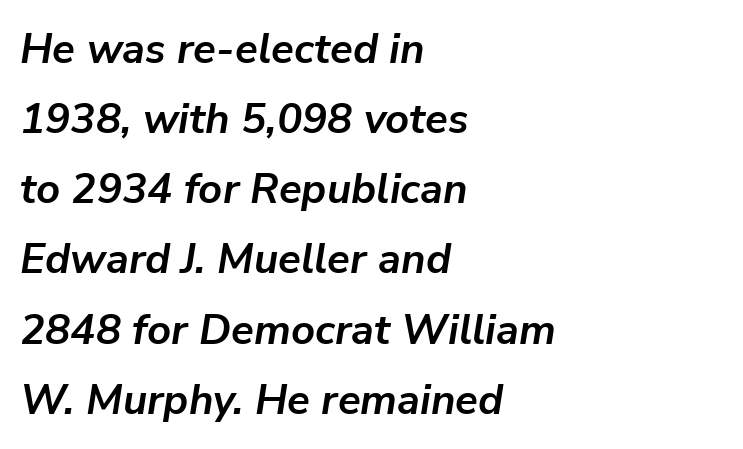
The image shows 42 px semibold type, italic (leaning right); set left-aligned, normal line spacing (1.67x), normal letter spacing, not underlined; low stroke contrast and a medium x-height.
